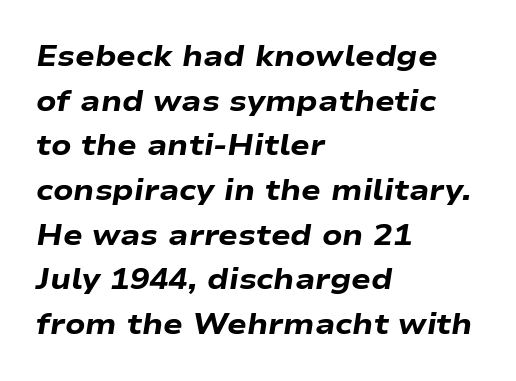
The letters are slanted; this is an italic face. The tracking reads as untouched default to a designer's eye. A clean baseline with only descenders dipping below it. Each letter keeps its own natural width here, so spacing adapts to shape. Horizontal bands of white between lines are of average thickness. A student would call this left alignment; a typographer would say flush left, rag right.
